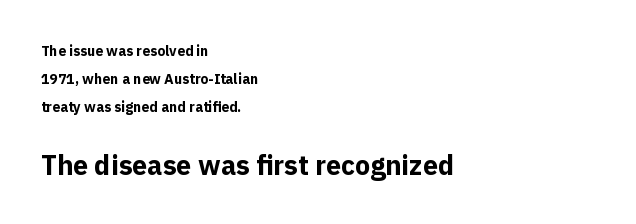
Strokes here are thick enough to call this a true bold. The designer dialed line spacing up above the default. In CSS terms this would be text-align: left. Between one letter and the next there's only the usual sliver of space. This layout puts the modest block above and the oversized block below.
